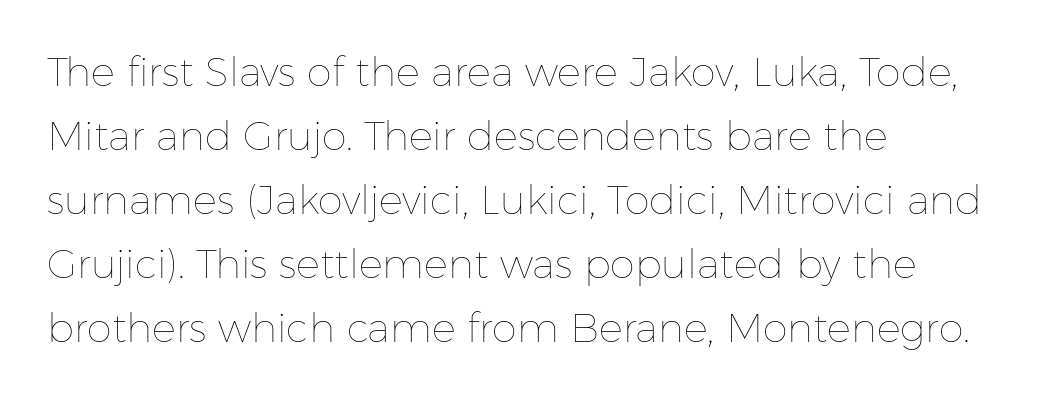
Every stem runs plumb, perpendicular to the baseline. A typesetter would call this proportional, since set widths differ per character. Line starts are locked; line ends wander. Is this a heavy cut? Hardly; it is regular or lighter.
